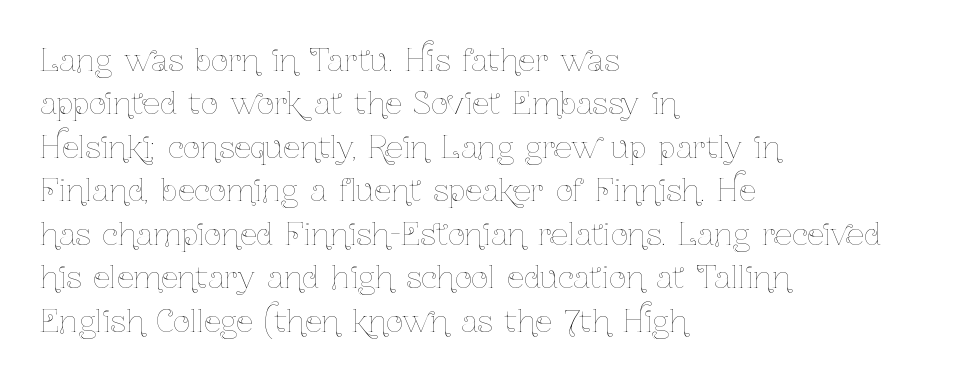
The font's upright variant was chosen for this text. The block of text has a typical density, with ordinary space between rows. The specimen omits any rule beneath the text block's lines. Note the varied advance widths — an 'i' is clearly narrower than an 'm'. Glyph-to-glyph distance matches everyday printed text. This reads as an unemphasized weight, regular at the heaviest.
